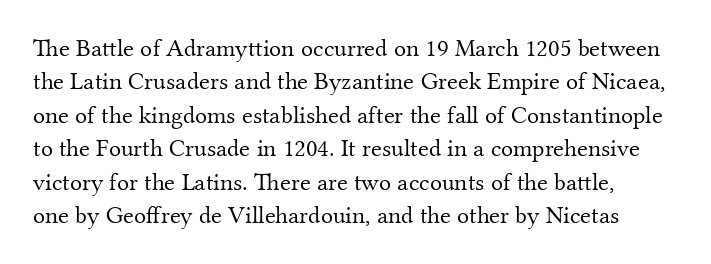
{"italic": "no", "bold": "no", "underline": "no", "line_spacing": "normal", "line_spacing_ratio": 1.34, "letter_spacing": "normal", "letter_spacing_em": 0.0, "glyph_px": 25}
